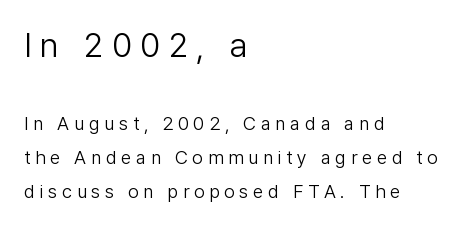
{"serif": "no", "italic": "no", "bold": "no", "weight": "light", "width": "normal", "stroke_contrast": "low", "x_height": "medium", "monospaced": "no", "underline": "no", "align": "left", "line_spacing_ratio": 1.77, "letter_spacing": "wide", "letter_spacing_em": 0.24, "larger_block": "first", "size_ratio": 1.79, "glyph_px": 34}
